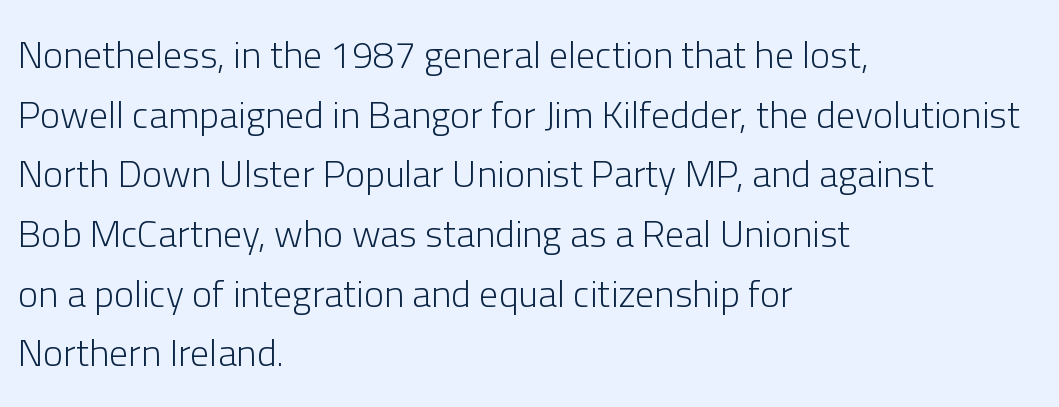
Q: Is the text bold? A: No.
Q: Is the text italic (slanted)? A: No, it is upright.
Q: Is the typeface a serif or a sans-serif typeface? A: Sans-serif.
Q: Is the text underlined? A: No.
Q: How is the paragraph aligned? A: Left-aligned.
Q: Is the spacing between letters normal or unusually wide? A: Normal.
Q: Is the spacing between lines tight, normal or loose? A: Normal.
Q: Width (condensed, normal, or wide)? A: Normal.
Q: Stroke contrast? A: Low.
Q: x-height? A: Medium.
Q: Monospaced? A: No.
